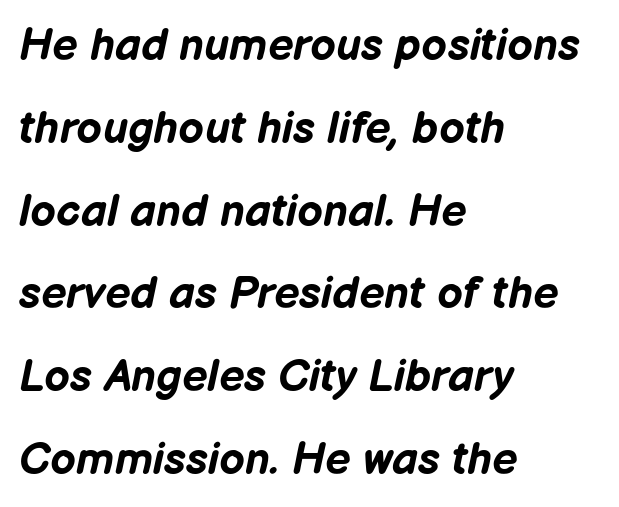
Q: Is the text bold? A: Yes.
Q: Is the text italic (slanted)? A: Yes, it leans right by about 12 degrees.
Q: Is the text underlined? A: No.
Q: How is the paragraph aligned? A: Left-aligned.
Q: Is the spacing between letters normal or unusually wide? A: Normal.
Q: Width (condensed, normal, or wide)? A: Normal.
Q: Stroke contrast? A: Low.
Q: x-height? A: Medium.
Q: Monospaced? A: No.
